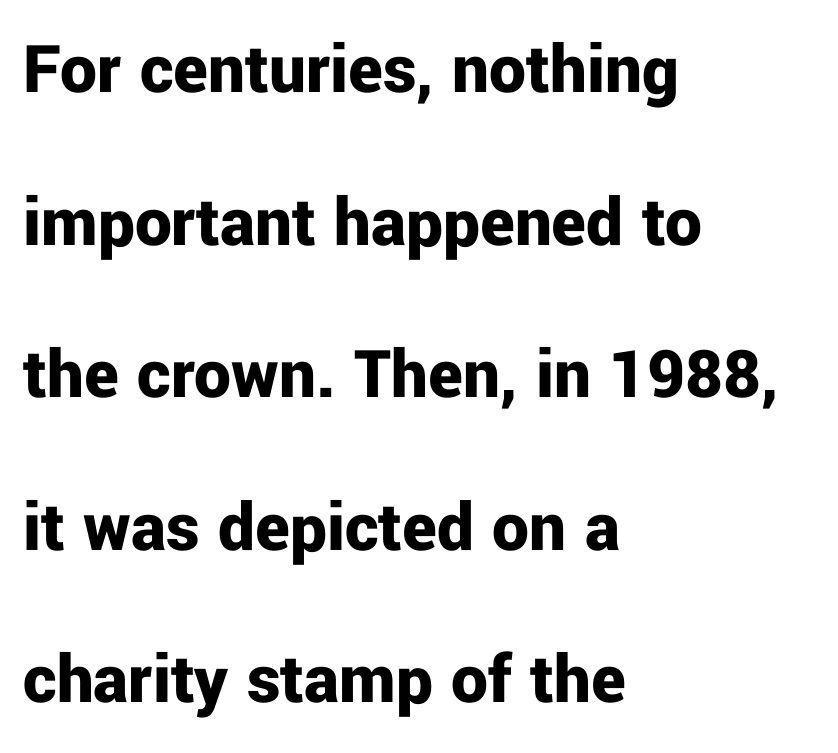
Is the block centered? No — it sits flush against the left margin. Observe the absence of serifs on each vertical stroke in this sample. Interline gaps are noticeably wide in this sample. Looks like regular typesetting: each glyph gets only the width it needs.
